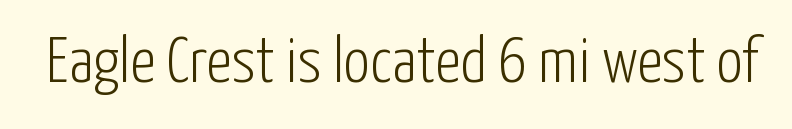
Q: Is the text bold? A: No.
Q: Is the text italic (slanted)? A: No, it is upright.
Q: Is the typeface a serif or a sans-serif typeface? A: Sans-serif.
Q: Is the text underlined? A: No.
Q: Is the spacing between letters normal or unusually wide? A: Normal.
Q: Width (condensed, normal, or wide)? A: Condensed.
Q: Stroke contrast? A: Low.
Q: x-height? A: Medium.
Q: Monospaced? A: No.
